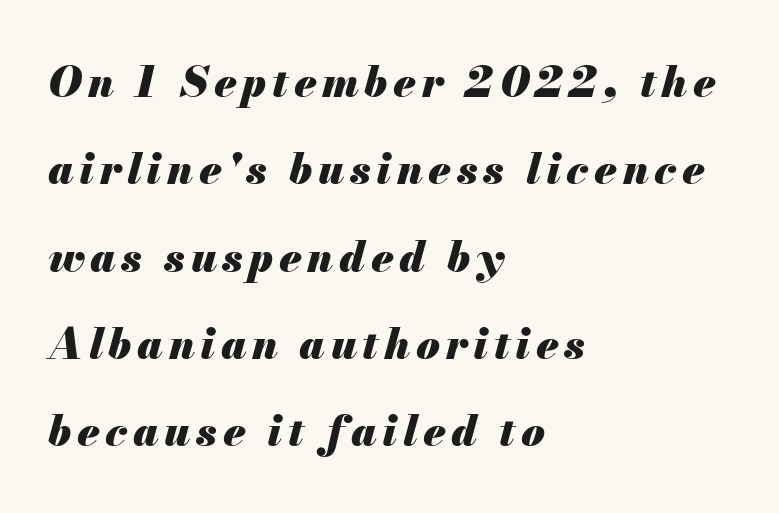
The image shows 43 px heavy type, italic (leaning right); set left-aligned, loose line spacing (2.03x), not underlined; medium stroke contrast and a small x-height.
